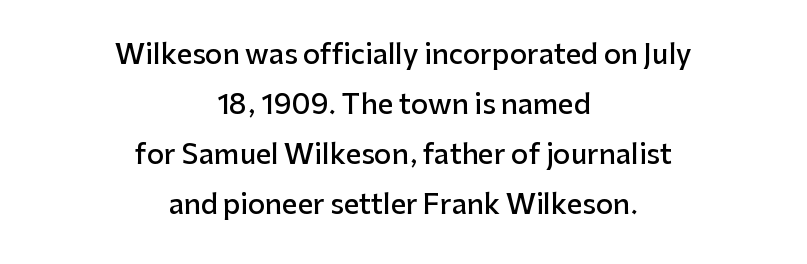
{"italic": "no", "bold": "semi", "underline": "no", "align": "center", "line_spacing_ratio": 1.85, "letter_spacing": "normal", "letter_spacing_em": 0.0, "glyph_px": 27}
